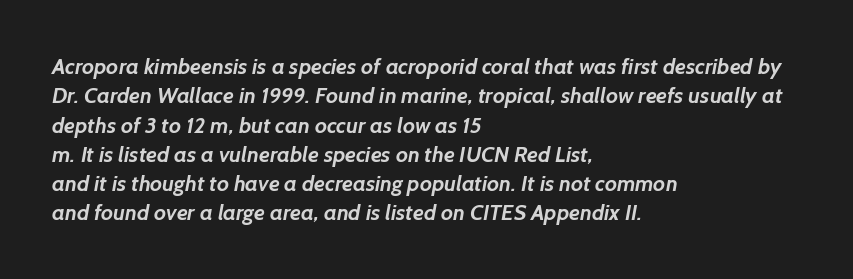
{"bold": "yes", "underline": "no", "align": "left", "line_spacing": "normal", "line_spacing_ratio": 1.33, "letter_spacing": "normal", "letter_spacing_em": 0.0, "glyph_px": 22}
